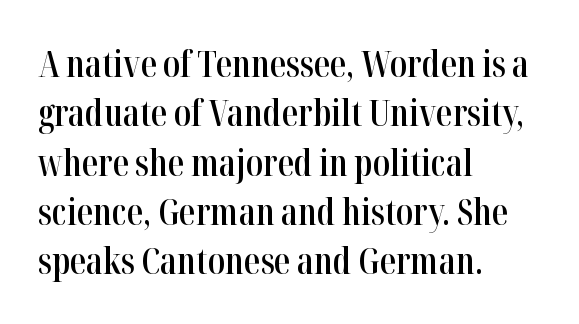
Q: Is the text bold? A: Semi-bold.
Q: Is the text italic (slanted)? A: No, it is upright.
Q: Is the typeface a serif or a sans-serif typeface? A: Serif.
Q: Is the text underlined? A: No.
Q: How is the paragraph aligned? A: Left-aligned.
Q: Is the spacing between letters normal or unusually wide? A: Normal.
Q: Is the spacing between lines tight, normal or loose? A: Normal.
Q: Width (condensed, normal, or wide)? A: Condensed.
Q: Stroke contrast? A: High.
Q: x-height? A: Medium.
Q: Monospaced? A: No.
